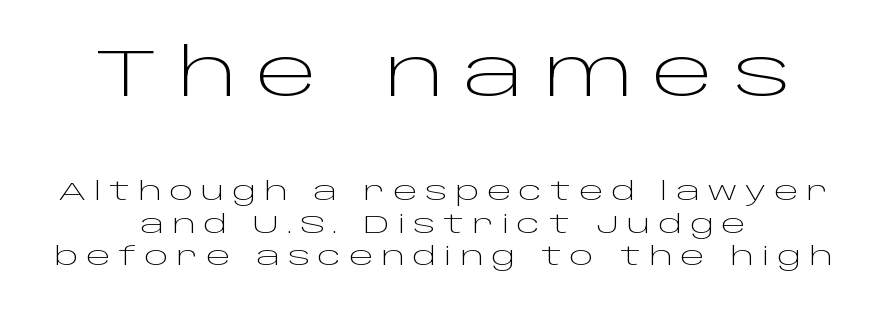
Q: Is the text bold? A: No.
Q: Is the text italic (slanted)? A: No, it is upright.
Q: Is the typeface a serif or a sans-serif typeface? A: Sans-serif.
Q: Is the text underlined? A: No.
Q: How is the paragraph aligned? A: Centered.
Q: Is the spacing between letters normal or unusually wide? A: Unusually wide.
Q: Is the spacing between lines tight, normal or loose? A: Normal.
Q: Which block of text is set in a larger size, the first (top) or the second (bottom)? A: The first (top) one.
Q: Width (condensed, normal, or wide)? A: Wide.
Q: Stroke contrast? A: Low.
Q: x-height? A: Large.
Q: Monospaced? A: No.
